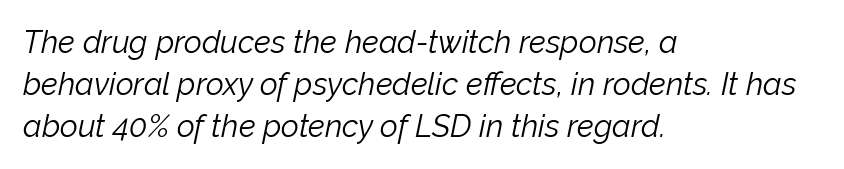
The passage shown is not underscored anywhere. The block of text has a typical density, with ordinary space between rows. Here the glyphs are tracked normally, forming tight word shapes. The letters advance in unequal steps, a hallmark of proportional type.
